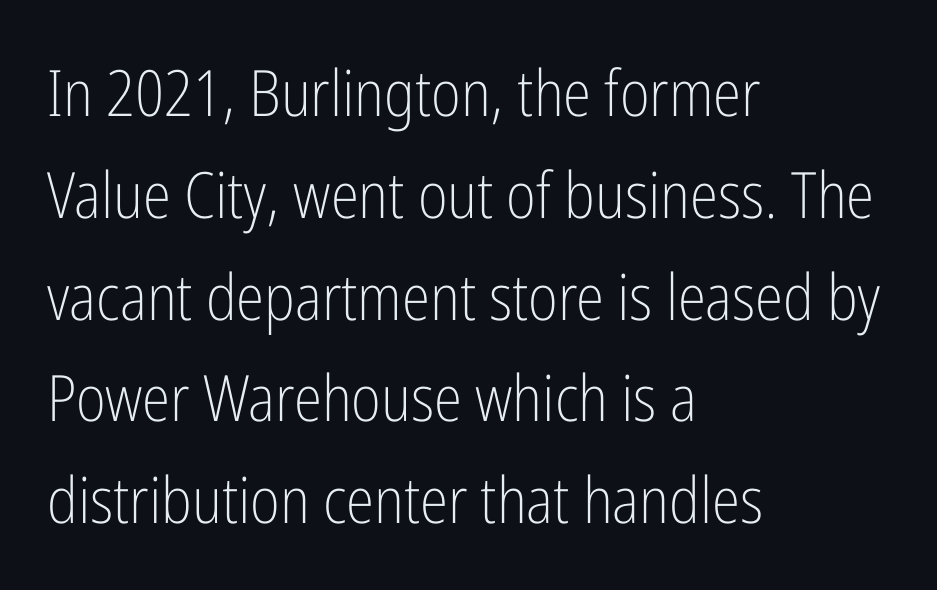
Q: Is the text bold? A: No.
Q: Is the text italic (slanted)? A: No, it is upright.
Q: Is the typeface a serif or a sans-serif typeface? A: Sans-serif.
Q: Is the text underlined? A: No.
Q: How is the paragraph aligned? A: Left-aligned.
Q: Is the spacing between letters normal or unusually wide? A: Normal.
Q: Is the spacing between lines tight, normal or loose? A: Normal.
Q: Width (condensed, normal, or wide)? A: Condensed.
Q: Stroke contrast? A: Low.
Q: x-height? A: Medium.
Q: Monospaced? A: No.
